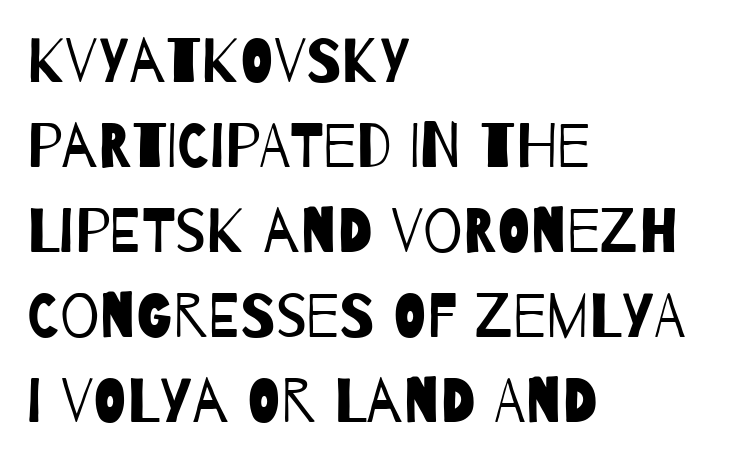
Q: Is the text bold? A: No.
Q: Is the typeface a serif or a sans-serif typeface? A: Sans-serif.
Q: Is the text underlined? A: No.
Q: How is the paragraph aligned? A: Left-aligned.
Q: Is the spacing between letters normal or unusually wide? A: Normal.
Q: Is the spacing between lines tight, normal or loose? A: Normal.
Q: Width (condensed, normal, or wide)? A: Condensed.
Q: Stroke contrast? A: Low.
Q: x-height? A: Large.
Q: Monospaced? A: No.
